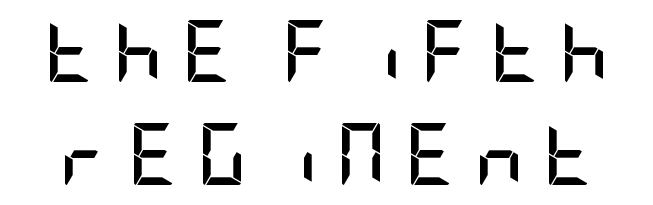
The image shows 62 px semibold, condensed sans-serif type, upright; set normal line spacing (1.66x), unusually wide letter spacing (+0.3 em), not underlined; low stroke contrast and a large x-height.
